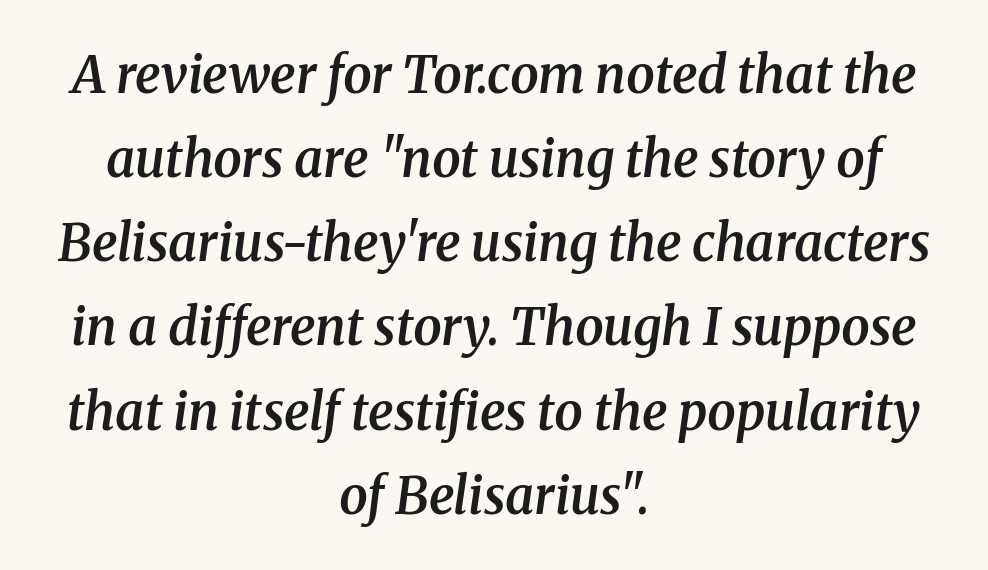
Q: Is the text bold? A: Semi-bold.
Q: Is the text italic (slanted)? A: Yes, it leans right by about 8 degrees.
Q: Is the typeface a serif or a sans-serif typeface? A: Serif.
Q: Is the text underlined? A: No.
Q: How is the paragraph aligned? A: Centered.
Q: Is the spacing between letters normal or unusually wide? A: Normal.
Q: Is the spacing between lines tight, normal or loose? A: Normal.
Q: Width (condensed, normal, or wide)? A: Normal.
Q: Stroke contrast? A: Medium.
Q: x-height? A: Medium.
Q: Monospaced? A: No.
